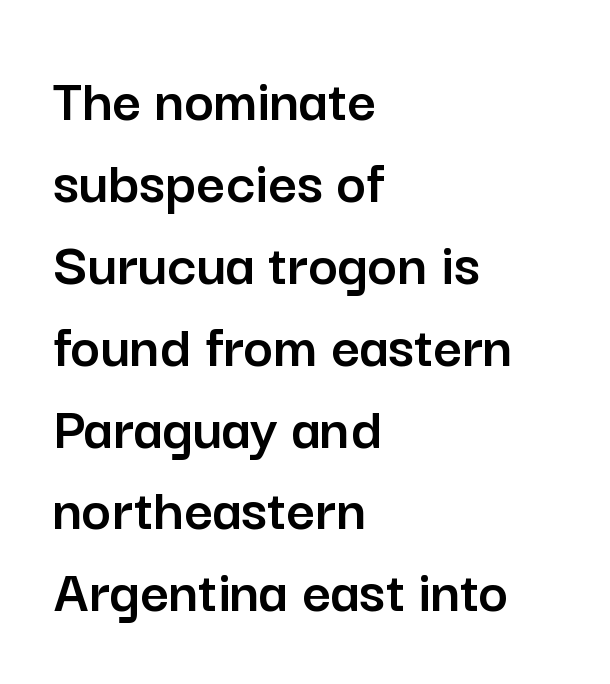
Q: Is the text italic (slanted)? A: No, it is upright.
Q: Is the typeface a serif or a sans-serif typeface? A: Sans-serif.
Q: Is the text underlined? A: No.
Q: How is the paragraph aligned? A: Left-aligned.
Q: Is the spacing between letters normal or unusually wide? A: Normal.
Q: Is the spacing between lines tight, normal or loose? A: Normal.
Q: Width (condensed, normal, or wide)? A: Normal.
Q: Stroke contrast? A: Low.
Q: x-height? A: Medium.
Q: Monospaced? A: No.
